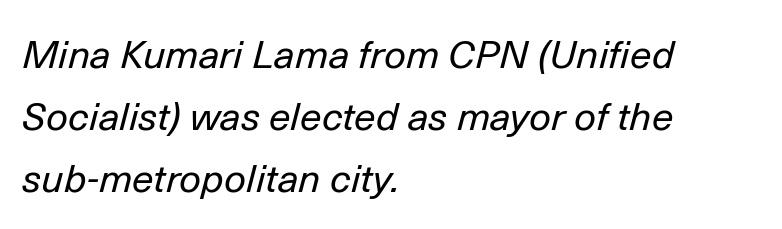
These lines sit exactly where default settings would place them. Tall strokes in this sample are angled rather than plumb. The passage is arranged the way most books set body copy — flush left. These lines are rendered in a variable-pitch font. Unmarked baselines from the first word to the last. What stands out about the letter spacing? Nothing — it is the standard amount.
